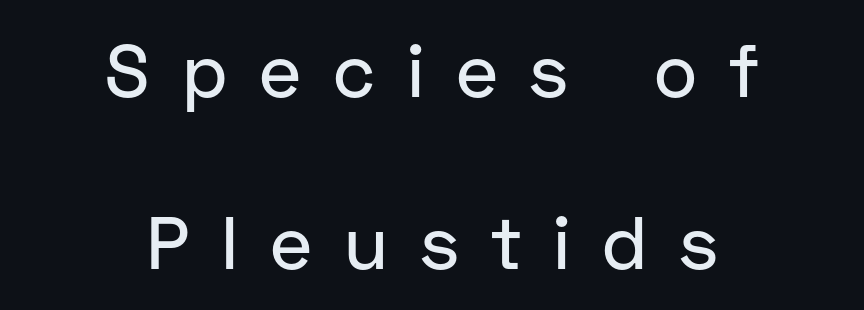
The text block is weighted toward neither margin, spreading evenly from the middle. A typesetter would call this proportional, since set widths differ per character. The face used here is a sans, in the tradition of grotesques and geometrics. Italic? Not at all — the glyphs are vertical. Tracking here is generous; glyphs stand well apart from one another.
